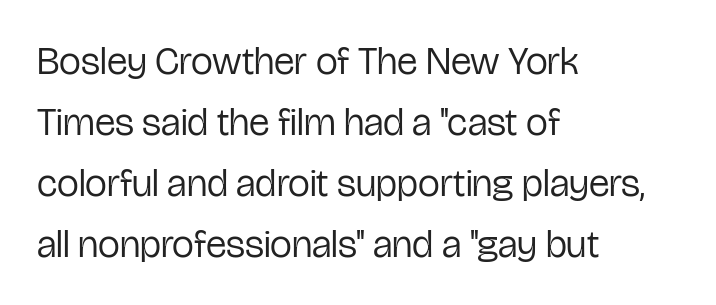
The image shows 39 px regular-weight, condensed sans-serif type, upright; set left-aligned, normal line spacing (1.56x), normal letter spacing, not underlined; low stroke contrast and a medium x-height.
